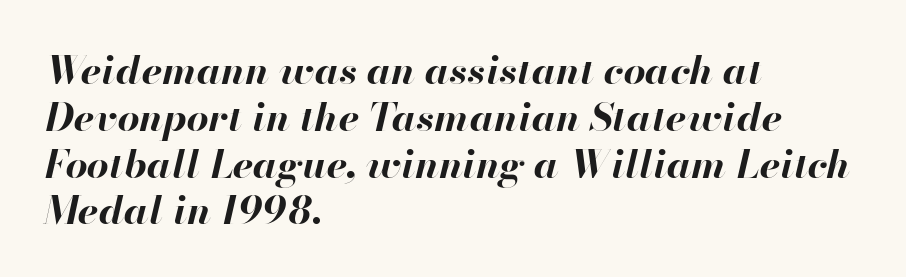
{"italic": "yes", "lean": "right", "slant_degrees": 13, "bold": "yes", "weight": "bold", "width": "normal", "stroke_contrast": "high", "x_height": "small", "monospaced": "no", "underline": "no", "align": "left", "line_spacing_ratio": 1.2, "letter_spacing": "normal", "letter_spacing_em": 0.0, "glyph_px": 39}
